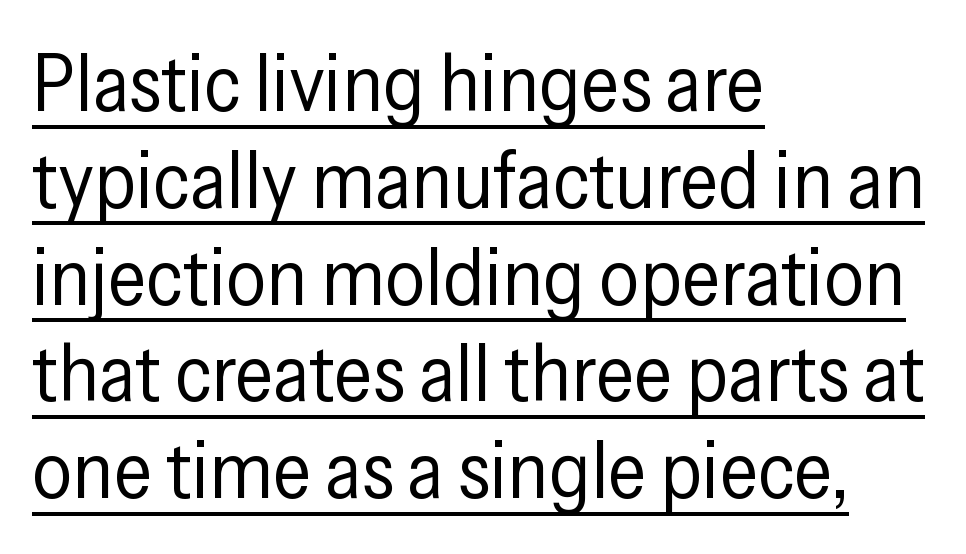
The image shows 80 px regular-weight, condensed sans-serif type, upright; set left-aligned, line spacing 1.21x, normal letter spacing, underlined; low stroke contrast and a medium x-height.
